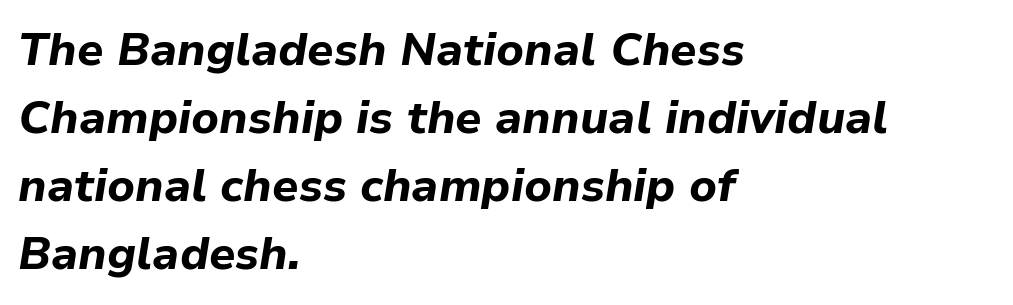
{"italic": "yes", "lean": "right", "slant_degrees": 9, "bold": "yes", "weight": "bold", "width": "normal", "stroke_contrast": "low", "x_height": "medium", "monospaced": "no", "underline": "no", "align": "left", "line_spacing": "normal", "line_spacing_ratio": 1.48, "letter_spacing": "normal", "letter_spacing_em": 0.0, "glyph_px": 46}
